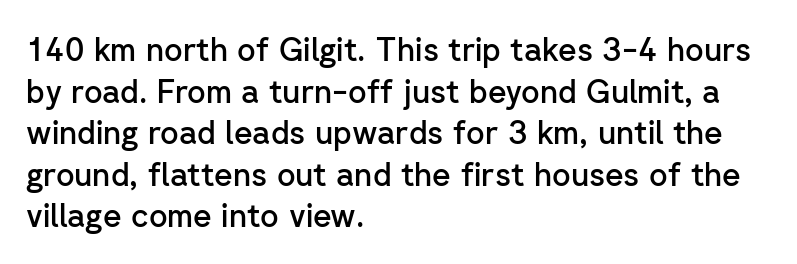
Each letter keeps its own natural width here, so spacing adapts to shape. The block of text has a typical density, with ordinary space between rows. Inter-character spacing is left at the font's built-in metrics. Emphasis by weight is partial: semibold. You can tell from the bare stems that sans-serif type was used. Is there any slant? The stems are plumb.
